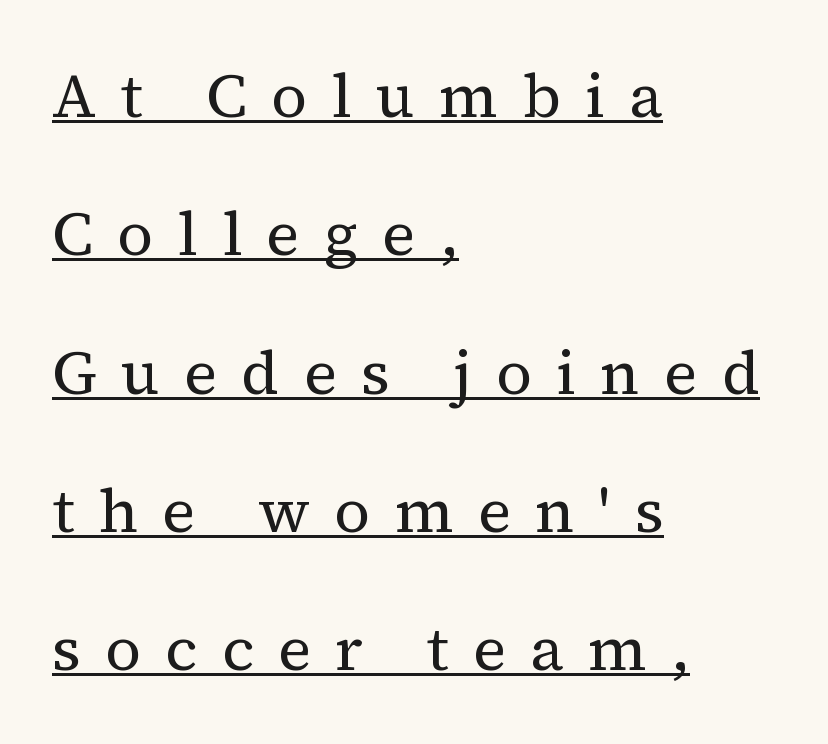
The image shows 62 px regular-weight serif type, upright; set left-aligned, loose line spacing (2.23x), unusually wide letter spacing (+0.39 em), underlined; medium stroke contrast and a medium x-height.
